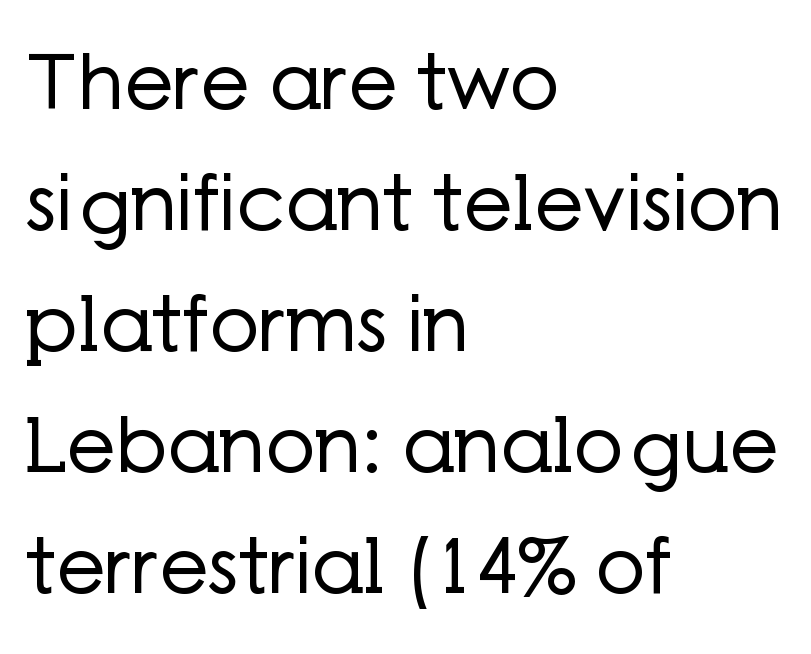
The image shows 77 px regular-weight sans-serif type, upright; set left-aligned, normal line spacing (1.57x), normal letter spacing, not underlined; low stroke contrast and a medium x-height.
